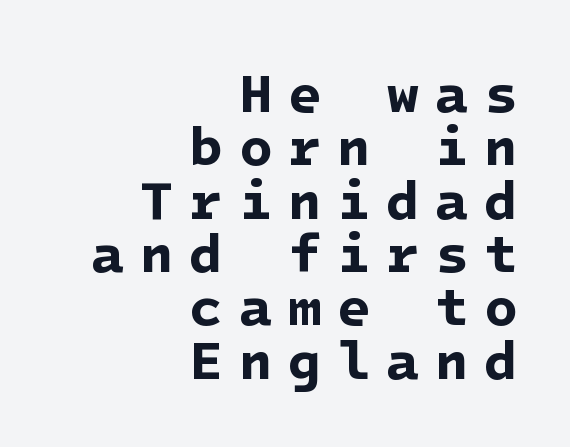
The image shows 55 px bold sans-serif type; set right-aligned, tight line spacing (0.97x), unusually wide letter spacing (+0.28 em), not underlined; low stroke contrast and a medium x-height.
